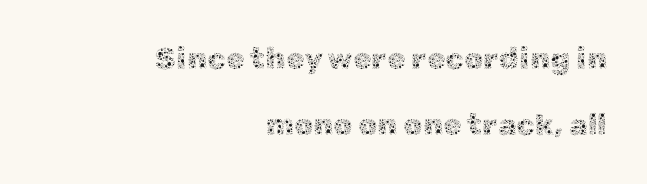
Counters stay open thanks to moderate or lighter strokes. Leading is clearly above the norm, producing a sparse column. Each word holds together tightly as a unit, with standard inter-letter gaps. Check the space under the baseline: it is left empty. It's the straight-up-and-down kind of type. Casual observation: everything's shoved over to the right.
